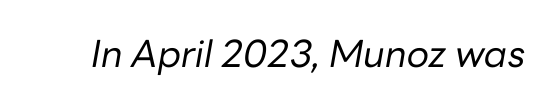
The image shows 37 px regular-weight type, italic (leaning right); set normal letter spacing, not underlined; low stroke contrast and a medium x-height.
